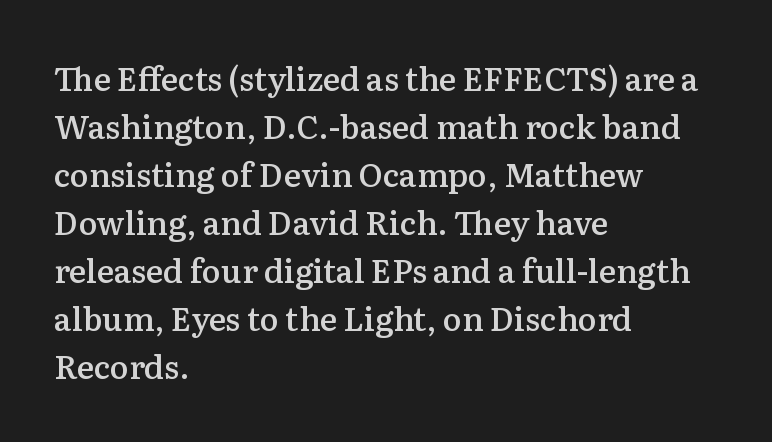
This is the in-between weight designers call semibold or demi. The lines in this sample share a left origin and differ only in where they stop. There is no visible air inserted between adjacent glyphs. This sample keeps an unexceptional amount of space between lines.
